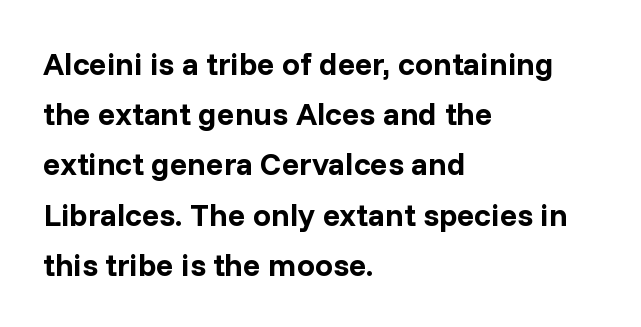
{"serif": "no", "italic": "no", "bold": "yes", "weight": "bold", "width": "normal", "stroke_contrast": "low", "x_height": "medium", "monospaced": "no", "underline": "no", "align": "left", "line_spacing": "normal", "line_spacing_ratio": 1.57, "letter_spacing": "normal", "letter_spacing_em": 0.0, "glyph_px": 32}
